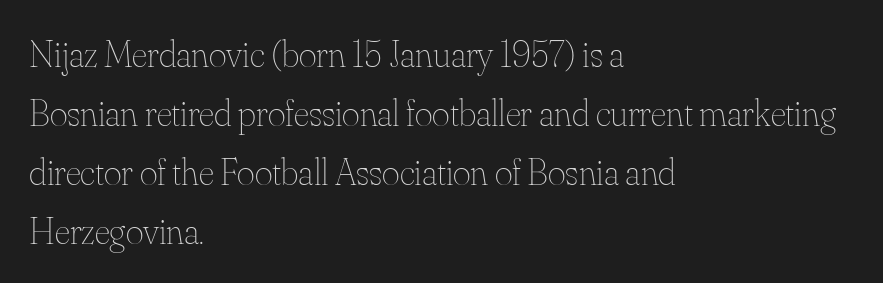
{"italic": "no", "bold": "no", "weight": "thin", "width": "normal", "stroke_contrast": "medium", "x_height": "small", "monospaced": "no", "underline": "no", "align": "left", "line_spacing": "normal", "line_spacing_ratio": 1.55, "letter_spacing": "normal", "letter_spacing_em": 0.0, "glyph_px": 38}
